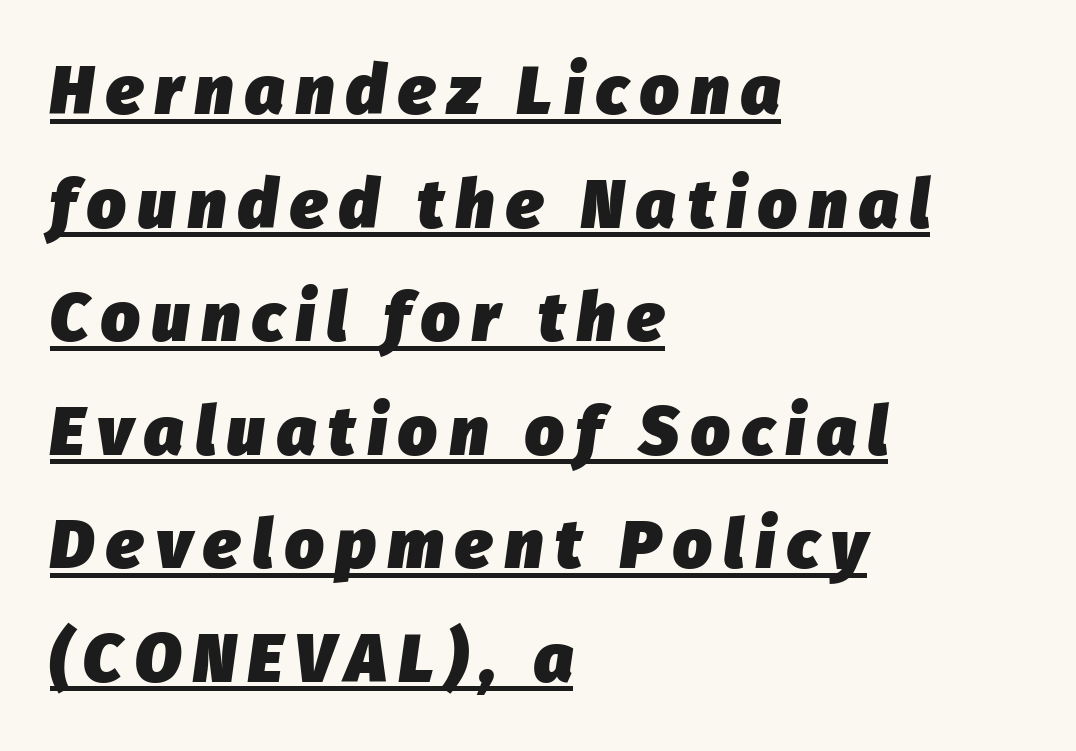
The image shows 68 px heavy type, italic (leaning right); set left-aligned, normal line spacing (1.67x), underlined; low stroke contrast and a medium x-height.
